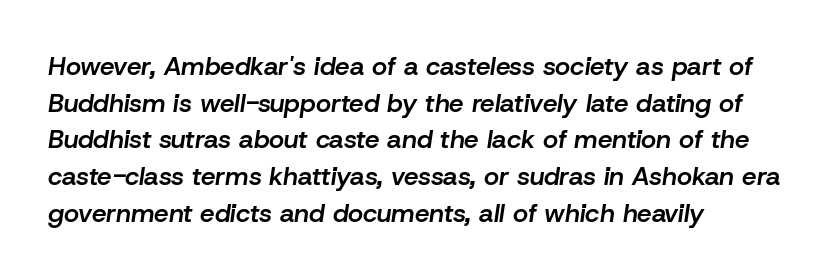
{"italic": "yes", "lean": "right", "slant_degrees": 8, "bold": "semi", "underline": "no", "align": "left", "line_spacing": "normal", "line_spacing_ratio": 1.41, "letter_spacing": "normal", "letter_spacing_em": 0.0, "glyph_px": 26}
